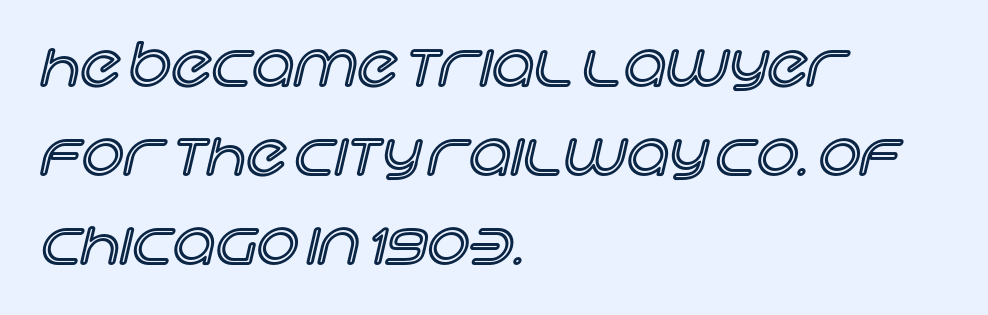
The image shows 59 px text type; set left-aligned, normal line spacing (1.51x), normal letter spacing, not underlined; a large x-height.
